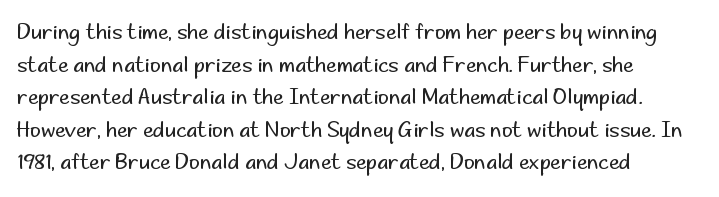
Q: Is the text bold? A: No.
Q: Is the text italic (slanted)? A: No, it is upright.
Q: Is the text underlined? A: No.
Q: How is the paragraph aligned? A: Left-aligned.
Q: Is the spacing between letters normal or unusually wide? A: Normal.
Q: Is the spacing between lines tight, normal or loose? A: Normal.
